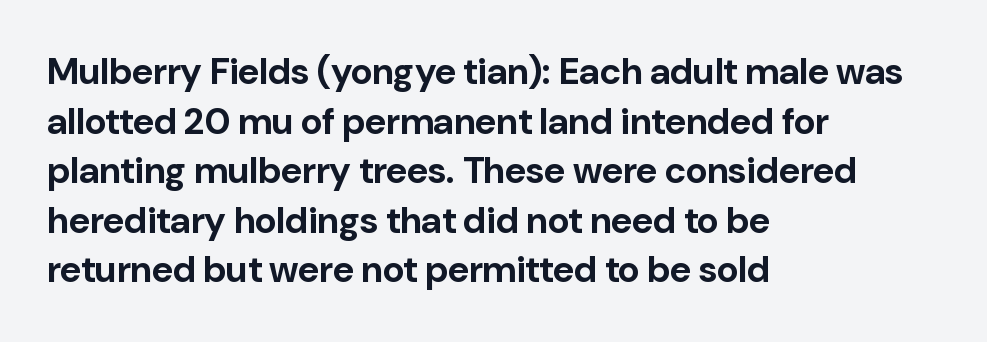
A normal amount of white space separates one row of letters from the next. The strip under each line holds only bare page. The lettering stays uniformly vertical, giving the passage a roman look. A typesetter would call this zero additional tracking. A typesetter would call this proportional, since set widths differ per character.
